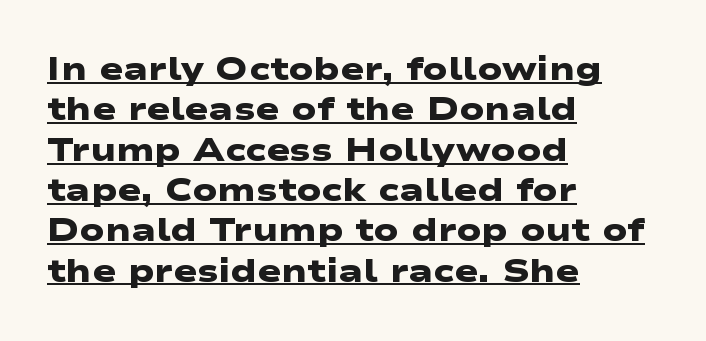
Q: Is the text bold? A: Yes.
Q: Is the typeface a serif or a sans-serif typeface? A: Sans-serif.
Q: Is the text underlined? A: Yes.
Q: How is the paragraph aligned? A: Left-aligned.
Q: Is the spacing between letters normal or unusually wide? A: Normal.
Q: Is the spacing between lines tight, normal or loose? A: Normal.
Q: Width (condensed, normal, or wide)? A: Wide.
Q: Stroke contrast? A: Low.
Q: x-height? A: Medium.
Q: Monospaced? A: No.
